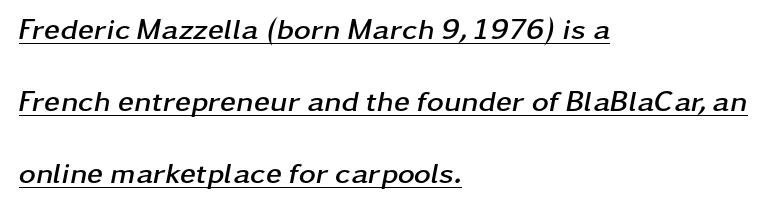
The image shows 29 px semibold, wide type, italic (leaning right); set left-aligned, loose line spacing (2.49x), normal letter spacing, underlined; low stroke contrast and a medium x-height.
